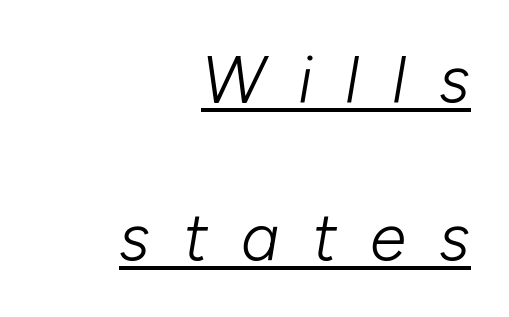
{"italic": "yes", "lean": "right", "slant_degrees": 10, "bold": "no", "weight": "light", "width": "normal", "stroke_contrast": "low", "x_height": "medium", "monospaced": "no", "underline": "yes", "align": "right", "line_spacing": "loose", "line_spacing_ratio": 2.4, "letter_spacing": "wide", "letter_spacing_em": 0.5, "glyph_px": 66}
